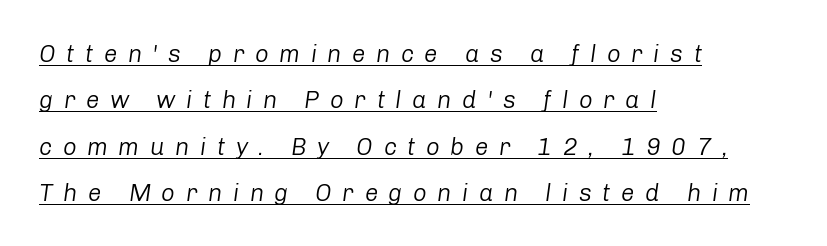
Q: Is the text bold? A: No.
Q: Is the text italic (slanted)? A: Yes, it leans right by about 8 degrees.
Q: Is the text underlined? A: Yes.
Q: How is the paragraph aligned? A: Left-aligned.
Q: Is the spacing between letters normal or unusually wide? A: Unusually wide.
Q: Is the spacing between lines tight, normal or loose? A: Loose.
